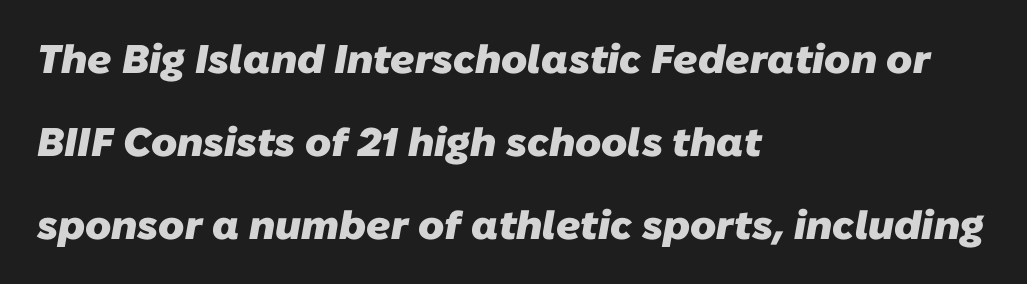
Typesetter's note: full bold, strokes at maximum text heaviness. The gap between lines stays unmarked. Caption: multi-line text, flush left, ragged right. Compared with typical paragraphs, the rows here are farther apart. To sum up the face: it is a sans, with no serifs.
